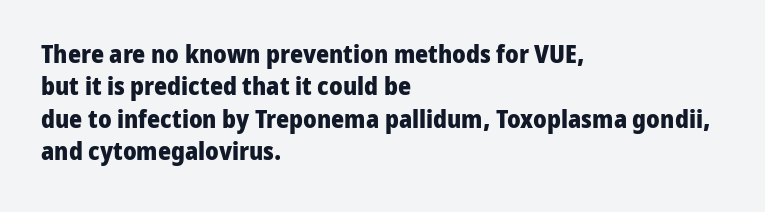
{"italic": "no", "bold": "yes", "underline": "no", "align": "left", "line_spacing": "normal", "line_spacing_ratio": 1.3, "letter_spacing": "normal", "letter_spacing_em": 0.0, "glyph_px": 25}
